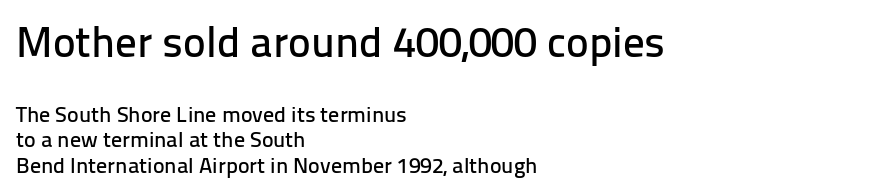
If you squint, the top block still reads clearly — it's the larger of the two. The text block is weighted toward the left margin, trailing off unevenly rightward. A typesetter would label this face a sans. Nope, not italic — everything's standing straight.
